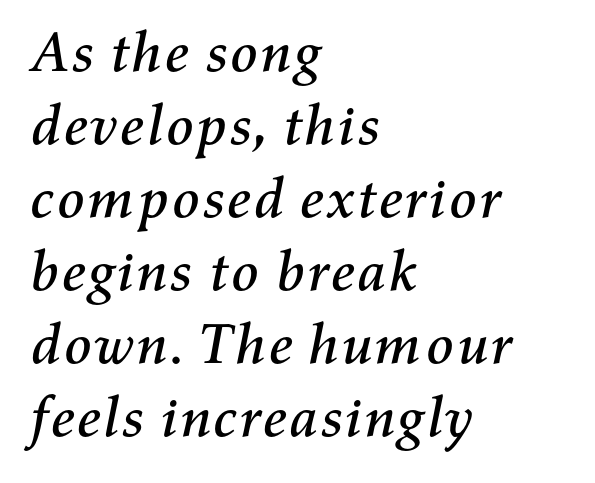
Here the designer chose a conventional face with non-uniform glyph widths. The leading is moderate, giving the passage an even texture. Standard letterfit; no display-style spreading of the glyphs. The space beneath each line is pristine and unruled. Is the type slanted? Yes — the strokes lean at a clear angle.
